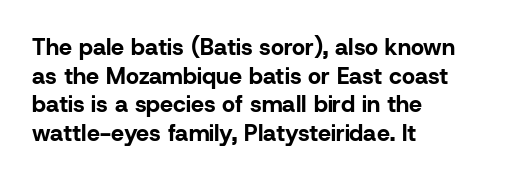
Q: Is the text bold? A: Yes.
Q: Is the text italic (slanted)? A: No, it is upright.
Q: Is the text underlined? A: No.
Q: How is the paragraph aligned? A: Left-aligned.
Q: Is the spacing between letters normal or unusually wide? A: Normal.
Q: Is the spacing between lines tight, normal or loose? A: Normal.
